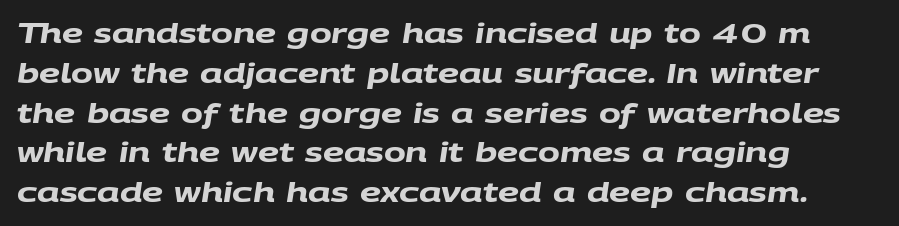
{"bold": "yes", "underline": "no", "align": "left", "line_spacing": "normal", "line_spacing_ratio": 1.53, "letter_spacing": "normal", "letter_spacing_em": 0.0, "glyph_px": 26}
